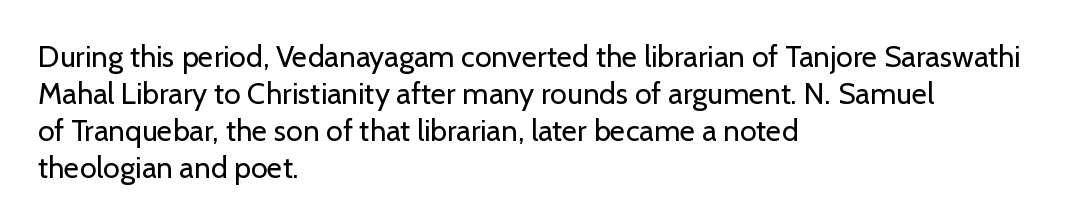
Descender tails drop into unmarked territory. The rendering shows plain stroke endings on the letterforms — a sans-serif design. Weight class: somewhere from thin through regular. No italicization has been applied; the sample stays upright.
